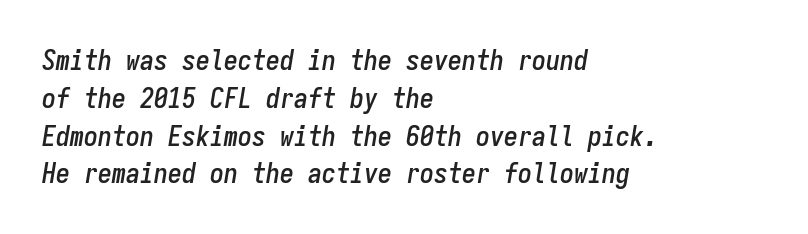
{"italic": "yes", "lean": "right", "slant_degrees": 9, "width": "condensed", "stroke_contrast": "low", "x_height": "medium", "monospaced": "yes", "underline": "no", "align": "left", "line_spacing": "normal", "line_spacing_ratio": 1.35, "letter_spacing": "normal", "letter_spacing_em": 0.0, "glyph_px": 28}
